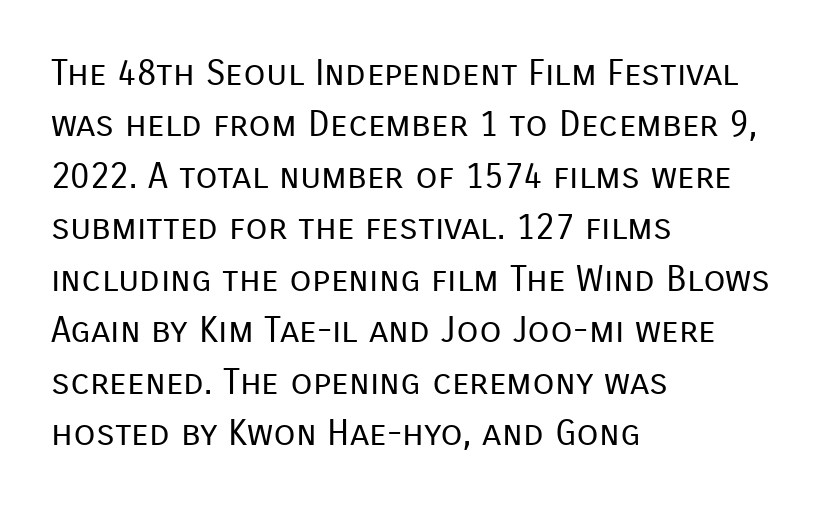
Q: Is the text bold? A: No.
Q: Is the text italic (slanted)? A: No, it is upright.
Q: Is the typeface a serif or a sans-serif typeface? A: Sans-serif.
Q: Is the text underlined? A: No.
Q: How is the paragraph aligned? A: Left-aligned.
Q: Is the spacing between letters normal or unusually wide? A: Normal.
Q: Is the spacing between lines tight, normal or loose? A: Normal.
Q: Width (condensed, normal, or wide)? A: Normal.
Q: Stroke contrast? A: Low.
Q: x-height? A: Medium.
Q: Monospaced? A: No.
